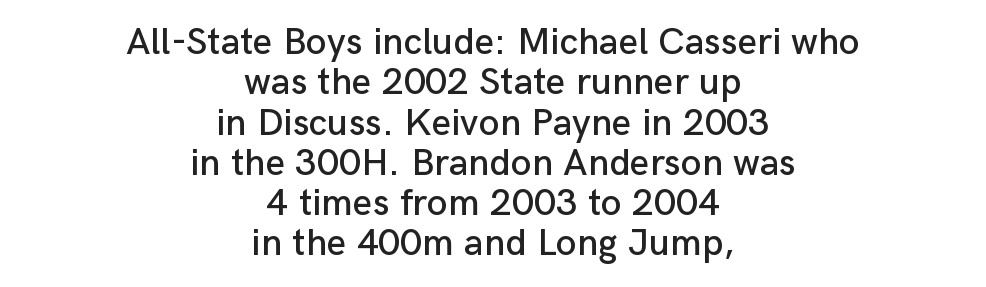
{"serif": "no", "italic": "no", "width": "normal", "stroke_contrast": "low", "x_height": "medium", "monospaced": "no", "underline": "no", "align": "center", "line_spacing": "tight", "line_spacing_ratio": 1.06, "letter_spacing": "normal", "letter_spacing_em": 0.0, "glyph_px": 38}
